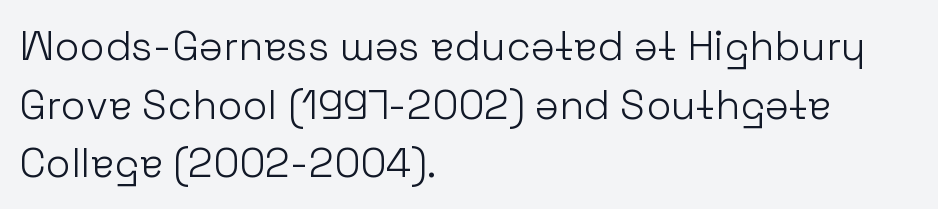
When letters stand straight like this, we call the style roman or upright. A quiet, ordinary-to-light weight characterises the typeface. The designer went with a sans here, leaving each stem footless. How are the letters spaced? Ordinarily, with no added tracking. What's the leading like? Ordinary, nothing unusual.
